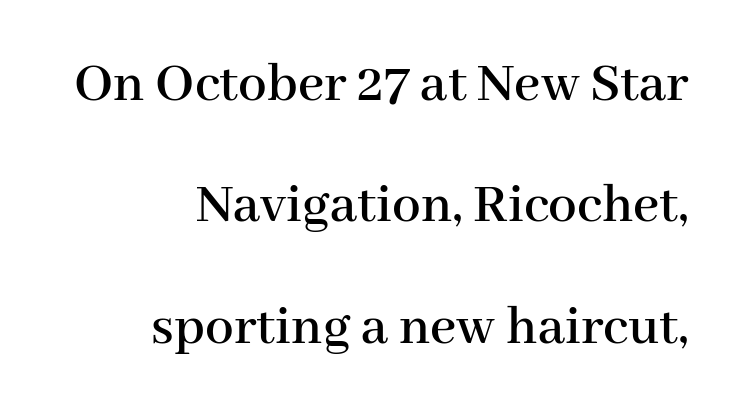
Posture: upright roman. The rendering uses natural spacing where letterforms have individual widths. The words here are not underlined. Right-aligned paragraph, ragged on the left. Quick note: interline space is abundant.
